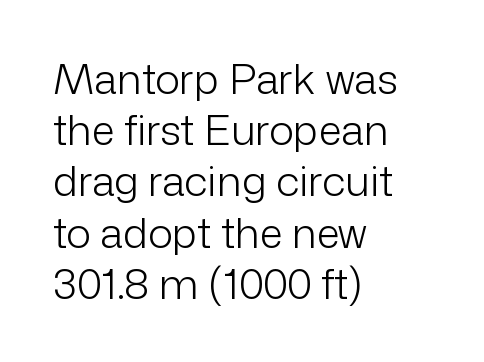
Q: Is the text bold? A: No.
Q: Is the text italic (slanted)? A: No, it is upright.
Q: Is the typeface a serif or a sans-serif typeface? A: Sans-serif.
Q: Is the text underlined? A: No.
Q: How is the paragraph aligned? A: Left-aligned.
Q: Is the spacing between letters normal or unusually wide? A: Normal.
Q: Width (condensed, normal, or wide)? A: Normal.
Q: Stroke contrast? A: Low.
Q: x-height? A: Medium.
Q: Monospaced? A: No.
